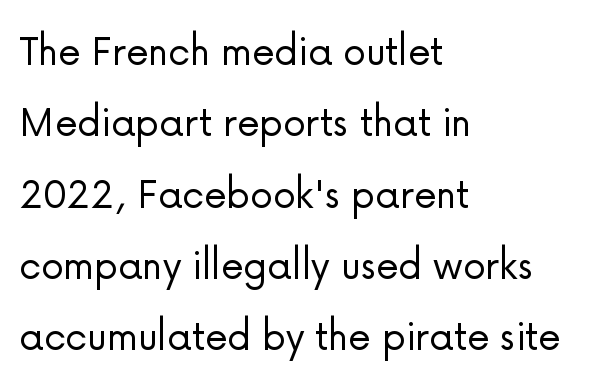
Q: Is the text bold? A: No.
Q: Is the text italic (slanted)? A: No, it is upright.
Q: Is the typeface a serif or a sans-serif typeface? A: Sans-serif.
Q: Is the text underlined? A: No.
Q: How is the paragraph aligned? A: Left-aligned.
Q: Is the spacing between letters normal or unusually wide? A: Normal.
Q: Is the spacing between lines tight, normal or loose? A: Normal.
Q: Width (condensed, normal, or wide)? A: Normal.
Q: Stroke contrast? A: Low.
Q: x-height? A: Medium.
Q: Monospaced? A: No.
